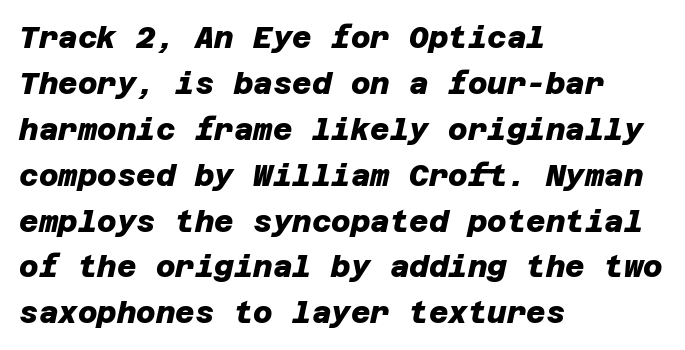
Reading down the block, your eye returns to a fixed left position each line. The rows are spaced the way most documents space them. Nope, no serifs anywhere on these letters. Compared with typical body copy, the letter spacing here is the same.
